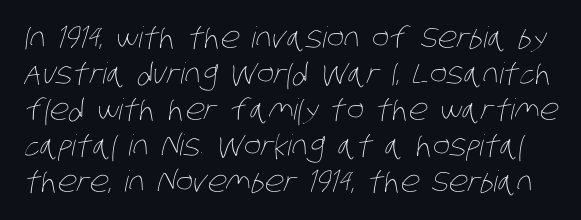
Q: Is the text bold? A: No.
Q: Is the text underlined? A: No.
Q: Is the spacing between letters normal or unusually wide? A: Normal.
Q: Width (condensed, normal, or wide)? A: Condensed.
Q: Stroke contrast? A: Low.
Q: x-height? A: Large.
Q: Monospaced? A: No.
